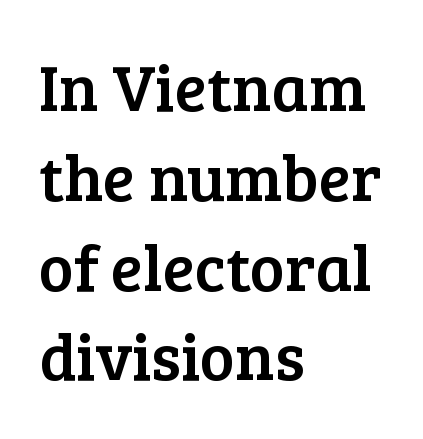
Evenly set lines give the paragraph a standard silhouette. These lines are rendered in a variable-pitch font. Serif or sans? Serif — the stroke terminals have little feet. A classic flush-left, rag-right setting is used for this passage. Tracking value appears to be zero — textbook default spacing.
